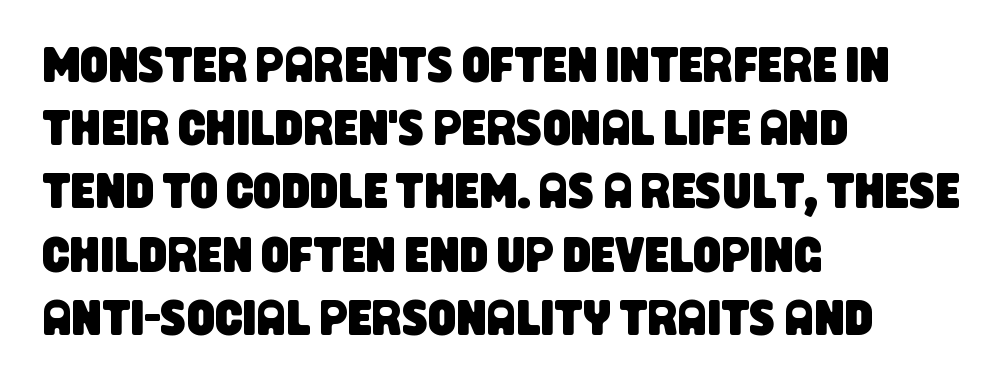
{"serif": "no", "width": "condensed", "stroke_contrast": "low", "x_height": "large", "monospaced": "no", "underline": "no", "align": "left", "line_spacing": "normal", "line_spacing_ratio": 1.29, "letter_spacing": "normal", "letter_spacing_em": 0.0, "glyph_px": 49}
